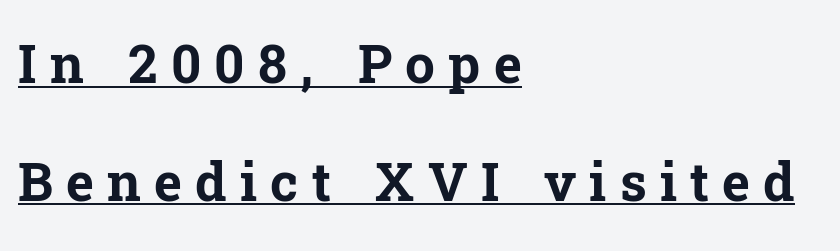
The image shows 53 px bold serif type, upright; set left-aligned, loose line spacing (2.22x), unusually wide letter spacing (+0.25 em), underlined; low stroke contrast and a medium x-height.
